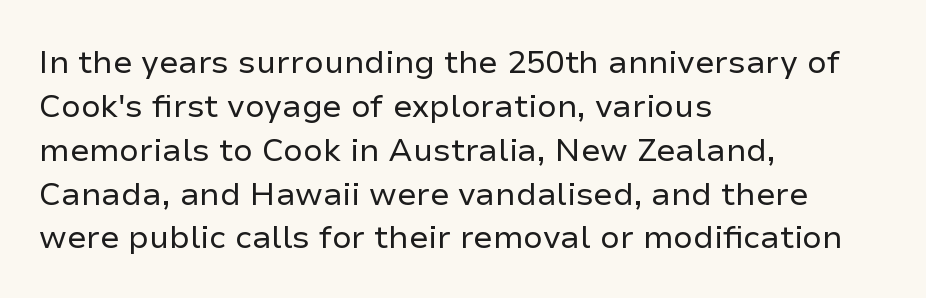
The image shows 32 px regular-weight sans-serif type, upright; set left-aligned, normal line spacing (1.37x), normal letter spacing, not underlined; low stroke contrast and a medium x-height.
